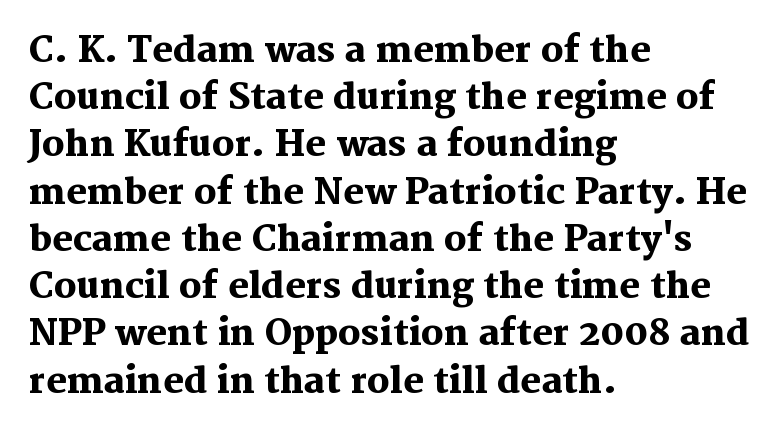
How would I describe the line gaps? Plain and ordinary. The rendering uses a bold face; every stroke is thick and dark. Typeset ragged right — the left edge is the straight one. Clear beneath every line of the passage. Looks like regular typesetting: each glyph gets only the width it needs.
